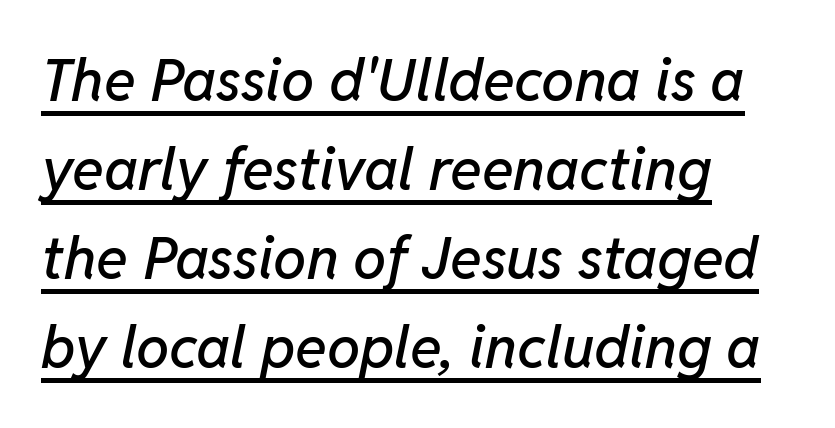
{"italic": "yes", "lean": "right", "slant_degrees": 11, "width": "normal", "stroke_contrast": "low", "x_height": "medium", "monospaced": "no", "underline": "yes", "align": "left", "line_spacing": "normal", "line_spacing_ratio": 1.51, "letter_spacing": "normal", "letter_spacing_em": 0.0, "glyph_px": 59}
